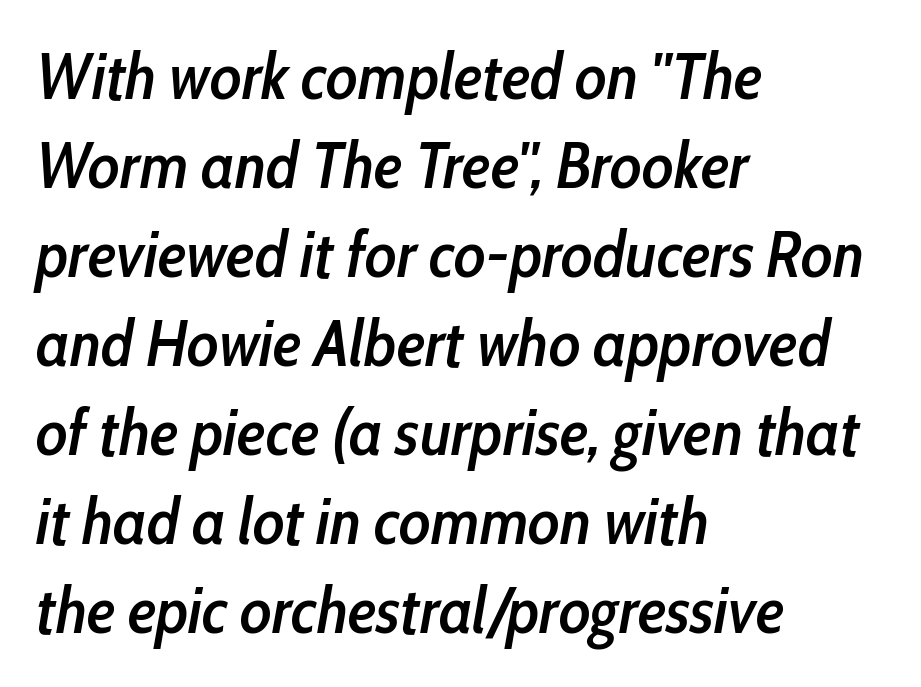
The designer left line spacing at the default. Is the type slanted? Yes — the strokes lean at a clear angle. The space directly below the letters is spotless. The letters are semibold — heavier than regular but short of a full bold. Honestly, the letter spacing is just normal — you wouldn't notice it.
